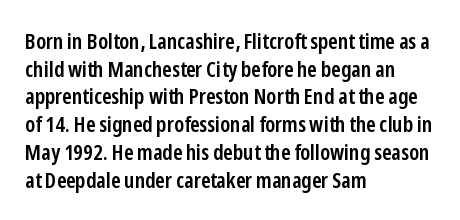
The image shows 22 px text type, upright; set left-aligned, normal line spacing (1.26x), normal letter spacing, not underlined.
